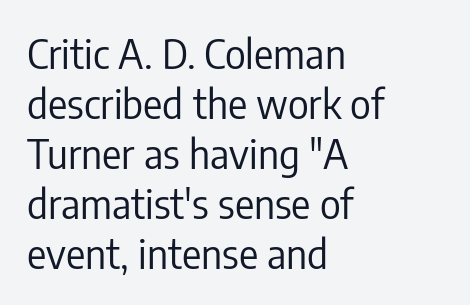
The image shows 40 px regular-weight, condensed sans-serif type, upright; set left-aligned, normal line spacing (1.25x), normal letter spacing, not underlined; low stroke contrast and a medium x-height.
